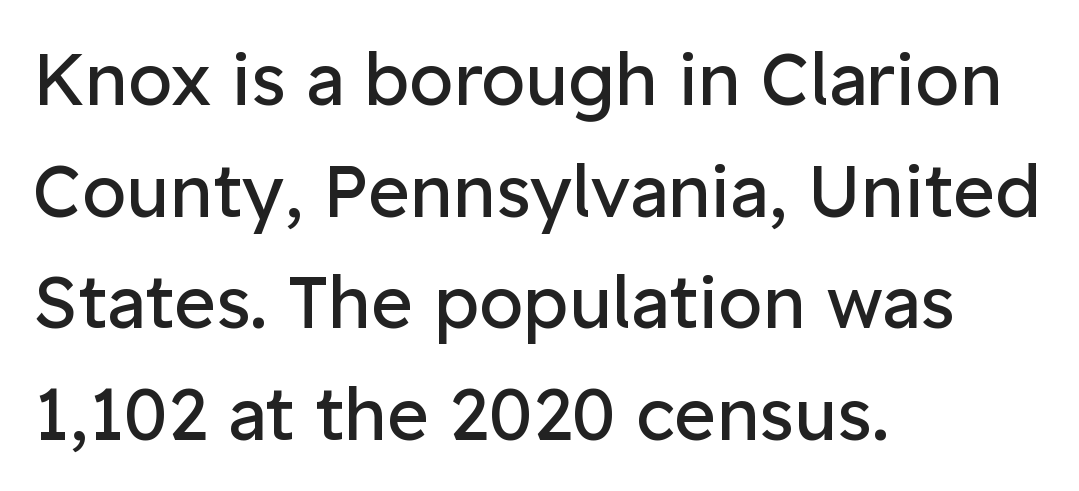
Q: Is the text bold? A: No.
Q: Is the text italic (slanted)? A: No, it is upright.
Q: Is the typeface a serif or a sans-serif typeface? A: Sans-serif.
Q: Is the text underlined? A: No.
Q: How is the paragraph aligned? A: Left-aligned.
Q: Is the spacing between letters normal or unusually wide? A: Normal.
Q: Is the spacing between lines tight, normal or loose? A: Normal.
Q: Width (condensed, normal, or wide)? A: Normal.
Q: Stroke contrast? A: Low.
Q: x-height? A: Medium.
Q: Monospaced? A: No.
